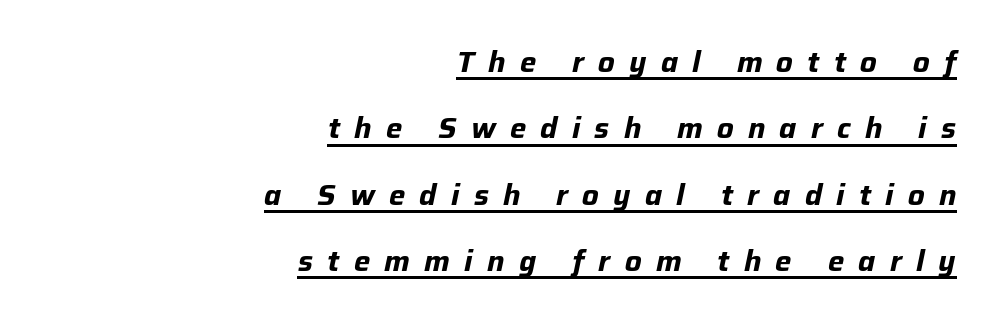
{"italic": "yes", "lean": "right", "slant_degrees": 12, "bold": "yes", "weight": "bold", "width": "normal", "stroke_contrast": "low", "x_height": "medium", "monospaced": "no", "underline": "yes", "align": "right", "line_spacing": "loose", "line_spacing_ratio": 2.29, "letter_spacing": "wide", "letter_spacing_em": 0.49, "glyph_px": 29}
